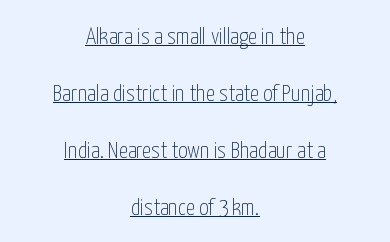
{"italic": "no", "bold": "no", "underline": "yes", "align": "center", "line_spacing": "loose", "line_spacing_ratio": 2.48, "letter_spacing": "normal", "letter_spacing_em": 0.0, "glyph_px": 23}
